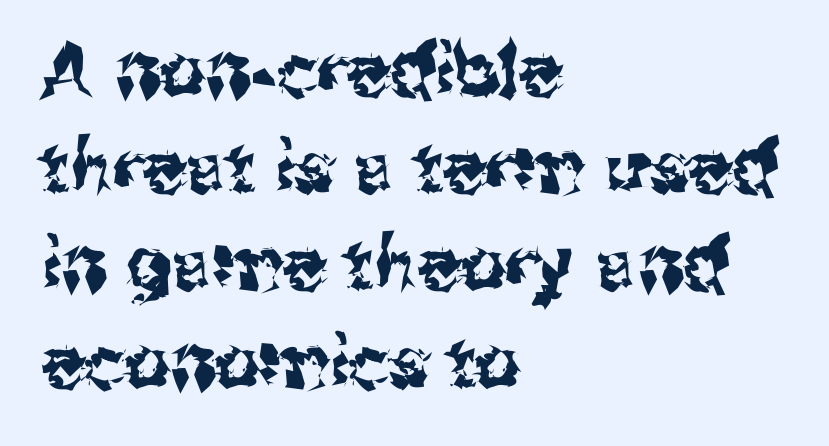
{"serif": "no", "italic": "no", "width": "normal", "stroke_contrast": "medium", "x_height": "medium", "monospaced": "no", "underline": "no", "align": "left", "line_spacing": "normal", "line_spacing_ratio": 1.35, "letter_spacing": "normal", "letter_spacing_em": 0.0, "glyph_px": 72}
